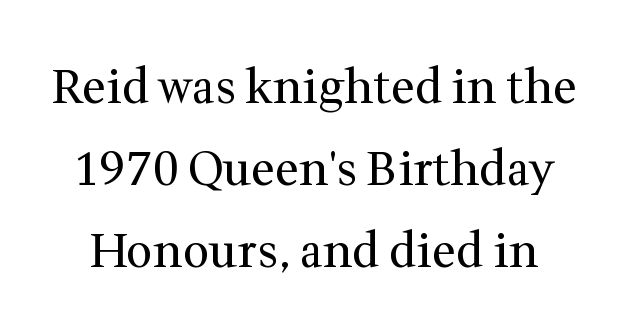
Q: Is the text bold? A: No.
Q: Is the text italic (slanted)? A: No, it is upright.
Q: Is the typeface a serif or a sans-serif typeface? A: Serif.
Q: Is the text underlined? A: No.
Q: Is the spacing between letters normal or unusually wide? A: Normal.
Q: Width (condensed, normal, or wide)? A: Normal.
Q: Stroke contrast? A: Medium.
Q: x-height? A: Medium.
Q: Monospaced? A: No.
